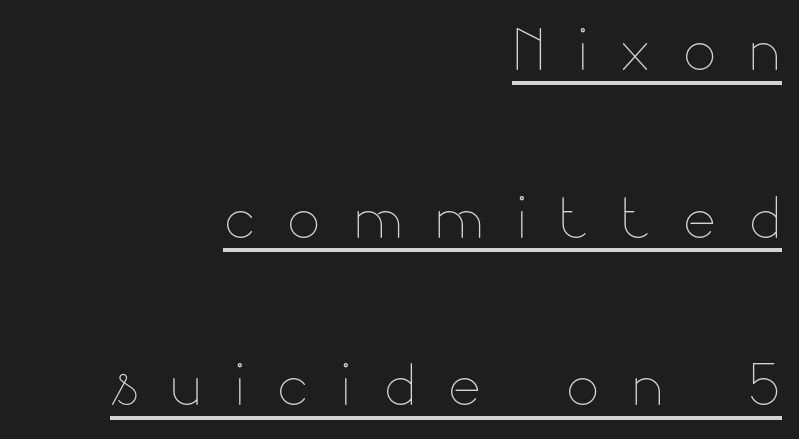
{"italic": "no", "bold": "no", "weight": "thin", "width": "normal", "stroke_contrast": "low", "x_height": "small", "monospaced": "no", "underline": "yes", "align": "right", "line_spacing": "loose", "line_spacing_ratio": 2.15, "letter_spacing": "wide", "letter_spacing_em": 0.42, "glyph_px": 78}
